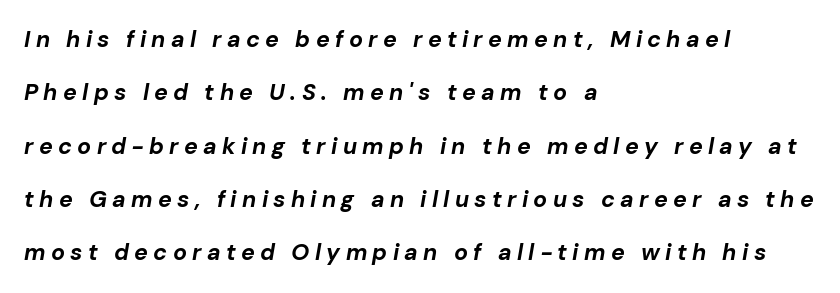
Caption: expanded tracking, letters set apart. The whole block is typeset with a tilt. What's the leading like? Stretched, with rows far apart. The lines in this sample share a left origin and differ only in where they stop. The font is running at its bold setting. Quick note: underline off.
